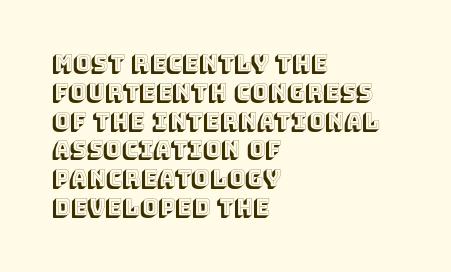
Q: Is the text italic (slanted)? A: No, it is upright.
Q: Is the text underlined? A: No.
Q: How is the paragraph aligned? A: Left-aligned.
Q: Is the spacing between letters normal or unusually wide? A: Normal.
Q: Is the spacing between lines tight, normal or loose? A: Normal.
